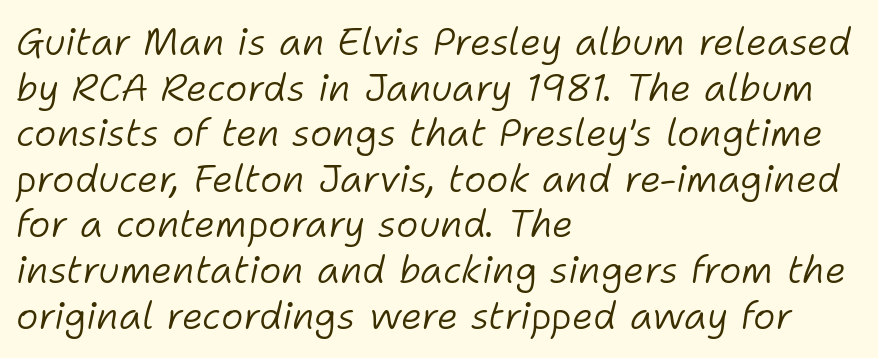
{"italic": "yes", "lean": "right", "slant_degrees": 11, "bold": "no", "weight": "light", "width": "normal", "stroke_contrast": "low", "x_height": "medium", "monospaced": "no", "underline": "no", "align": "left", "line_spacing_ratio": 1.2, "letter_spacing": "normal", "letter_spacing_em": 0.0, "glyph_px": 38}
